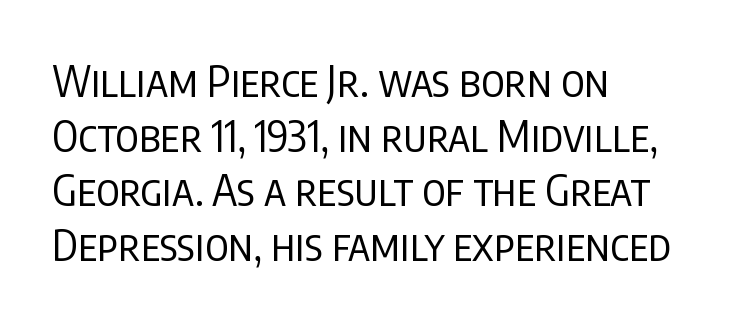
Q: Is the text bold? A: No.
Q: Is the text italic (slanted)? A: No, it is upright.
Q: Is the typeface a serif or a sans-serif typeface? A: Sans-serif.
Q: Is the text underlined? A: No.
Q: How is the paragraph aligned? A: Left-aligned.
Q: Is the spacing between letters normal or unusually wide? A: Normal.
Q: Is the spacing between lines tight, normal or loose? A: Normal.
Q: Width (condensed, normal, or wide)? A: Condensed.
Q: Stroke contrast? A: Low.
Q: x-height? A: Large.
Q: Monospaced? A: No.
